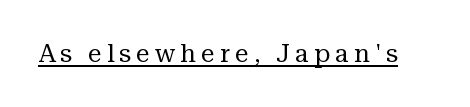
The image shows 25 px text type, upright; set unusually wide letter spacing (+0.2 em), underlined.
